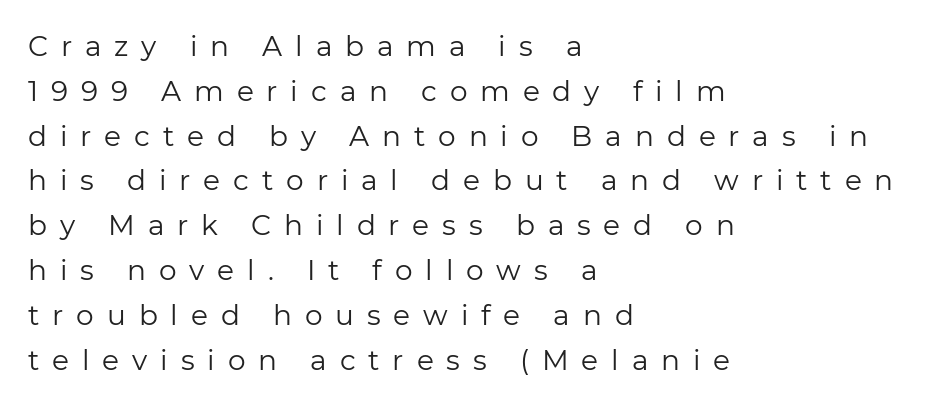
Q: Is the text bold? A: No.
Q: Is the text italic (slanted)? A: No, it is upright.
Q: Is the typeface a serif or a sans-serif typeface? A: Sans-serif.
Q: Is the text underlined? A: No.
Q: How is the paragraph aligned? A: Left-aligned.
Q: Is the spacing between letters normal or unusually wide? A: Unusually wide.
Q: Is the spacing between lines tight, normal or loose? A: Normal.
Q: Width (condensed, normal, or wide)? A: Normal.
Q: Stroke contrast? A: Low.
Q: x-height? A: Medium.
Q: Monospaced? A: No.
